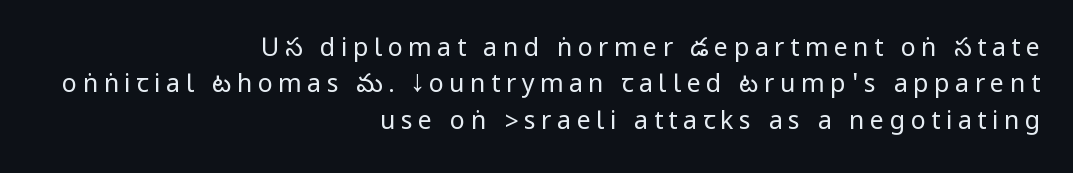
{"italic": "no", "bold": "no", "underline": "no", "align": "right", "line_spacing": "normal", "line_spacing_ratio": 1.46, "letter_spacing": "wide", "letter_spacing_em": 0.22, "glyph_px": 25}
